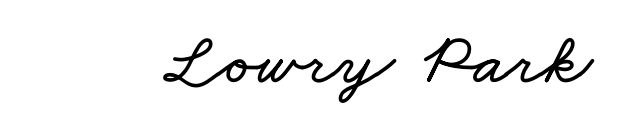
{"width": "wide", "stroke_contrast": "low", "x_height": "small", "monospaced": "no", "underline": "no", "letter_spacing": "normal", "letter_spacing_em": 0.0, "glyph_px": 73}
